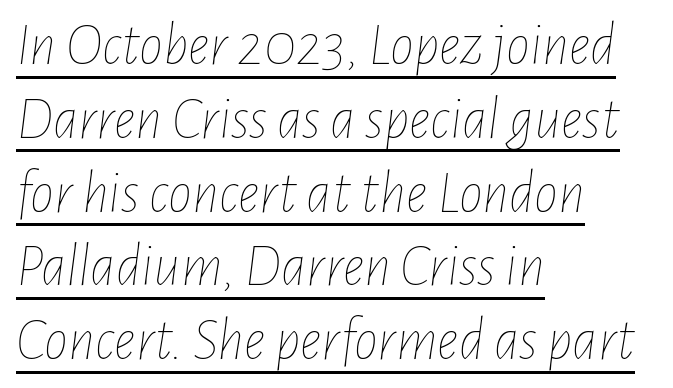
The image shows 60 px thin, condensed type, italic (leaning right); set left-aligned, line spacing 1.23x, normal letter spacing, underlined; low stroke contrast and a medium x-height.
